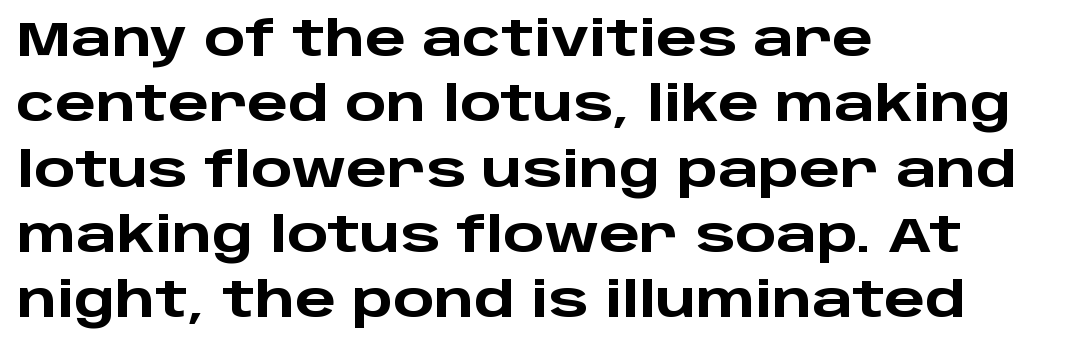
The image shows 48 px heavy, wide sans-serif type, upright; set left-aligned, normal line spacing (1.36x), normal letter spacing, not underlined; low stroke contrast and a large x-height.
